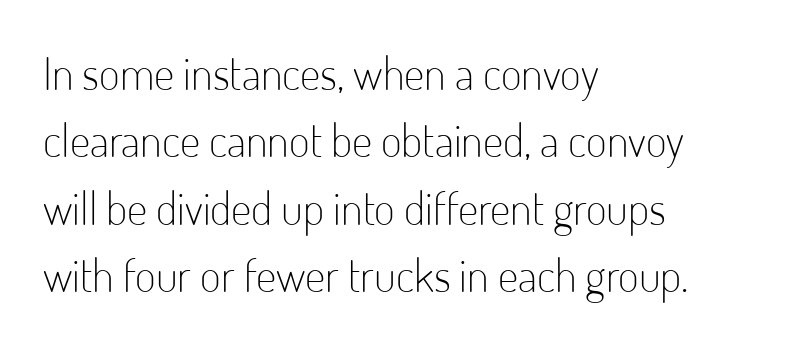
Horizontal bands of white between lines are of average thickness. Horizontally, the lines are justified to the leading edge only. The face used here is a sans, in the tradition of grotesques and geometrics. Type without underlining. The face used here is proportionally spaced, like ordinary book or web type. Tracking value appears to be zero — textbook default spacing.
